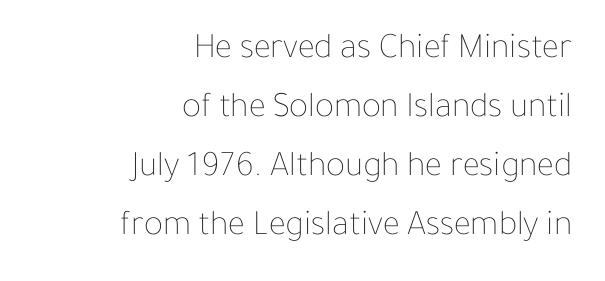
Stems and bowls with no extra thickness — not bold. Alignment: flush right. Here the designer chose a conventional face with non-uniform glyph widths. This sample uses an upright cut, with every glyph sitting square on the baseline. Underline: absent. The passage shown stacks its lines at a standard gap.
